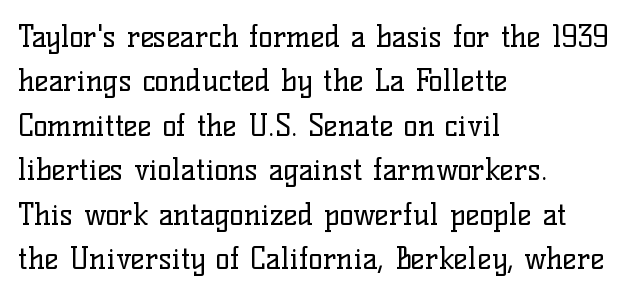
These lines stack with their left ends in a neat column. Rendered with straight, roman letterforms. A typesetter would label this face a serif. The lines sit at an ordinary, default distance from one another. Any mark beneath the type? The region is blank.
